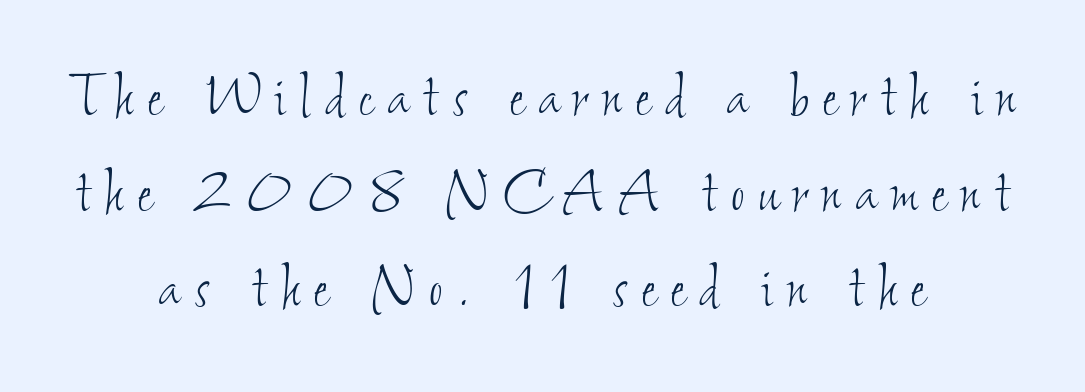
The foot of each line stays bare and open. Vertically, the passage feels balanced, rows spaced as you'd expect. No letter is thick-stroked: the sample isn't bold. This sample is center-justified, so both line endings float freely. Words appear elongated and porous because spacing is wide. You could not count columns in this text — the font is proportionally spaced.
